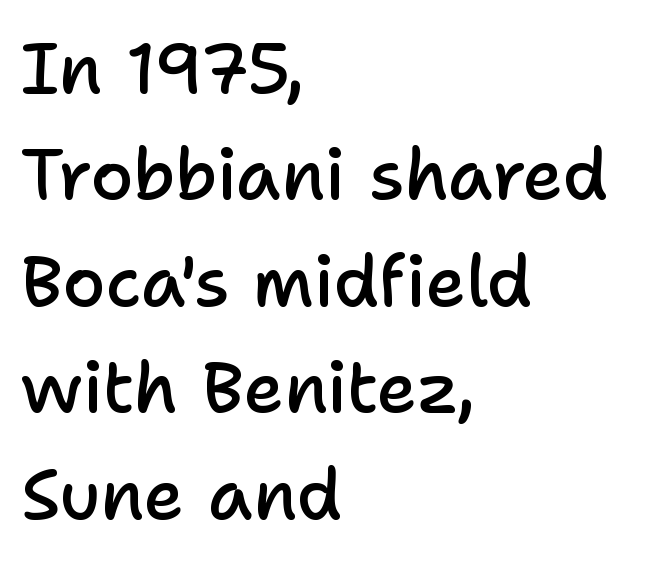
Q: Is the text bold? A: Semi-bold.
Q: Is the text italic (slanted)? A: No, it is upright.
Q: Is the typeface a serif or a sans-serif typeface? A: Sans-serif.
Q: Is the text underlined? A: No.
Q: How is the paragraph aligned? A: Left-aligned.
Q: Is the spacing between letters normal or unusually wide? A: Normal.
Q: Is the spacing between lines tight, normal or loose? A: Normal.
Q: Width (condensed, normal, or wide)? A: Normal.
Q: Stroke contrast? A: Low.
Q: x-height? A: Medium.
Q: Monospaced? A: No.
